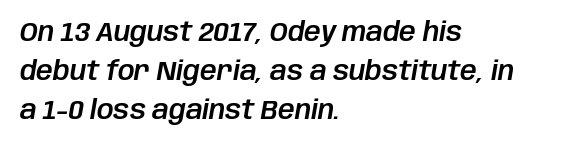
The image shows 26 px text type, italic (leaning right); set left-aligned, normal line spacing (1.5x), normal letter spacing, not underlined.
